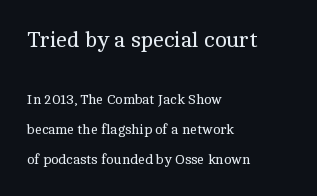
{"italic": "no", "bold": "no", "underline": "no", "align": "left", "line_spacing": "loose", "line_spacing_ratio": 2.13, "letter_spacing": "normal", "letter_spacing_em": 0.0, "larger_block": "first", "size_ratio": 1.57, "glyph_px": 22}
